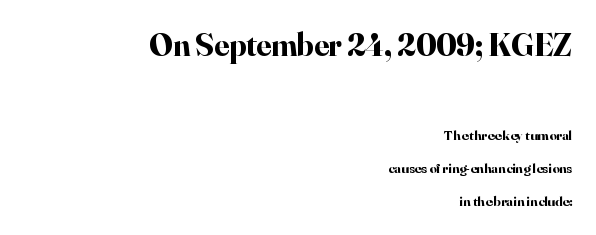
The image shows 32 px bold serif type, upright; set right-aligned, loose line spacing (2.38x), normal letter spacing, not underlined; the first (top) block is 2.29x larger; high stroke contrast and a small x-height.
